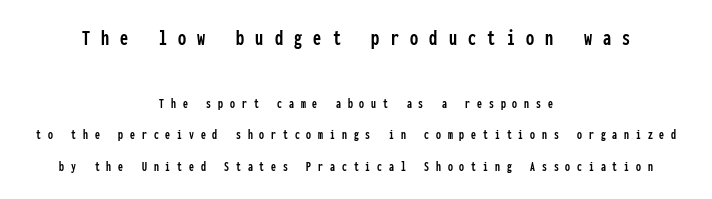
Italic? Not at all — the glyphs are vertical. A typesetter would call this leading open, well beyond the default. Each word looks stretched out because of the extra space between its letters. The paragraph has two soft edges and a firm central axis. Plain, unruled lines of type. Larger block? The one above; the one below is distinctly smaller.
